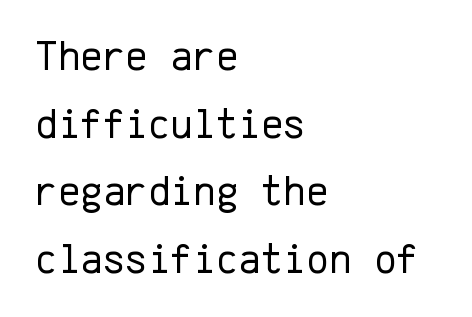
The image shows 43 px regular-weight sans-serif type, upright, monospaced; set left-aligned, normal line spacing (1.57x), normal letter spacing, not underlined; low stroke contrast and a medium x-height.
